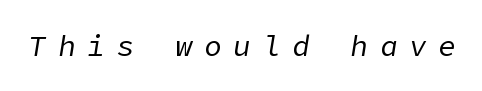
Q: Is the text bold? A: No.
Q: Is the text italic (slanted)? A: Yes, it leans right by about 9 degrees.
Q: Is the text underlined? A: No.
Q: Is the spacing between letters normal or unusually wide? A: Unusually wide.
Q: Width (condensed, normal, or wide)? A: Normal.
Q: Stroke contrast? A: Low.
Q: x-height? A: Medium.
